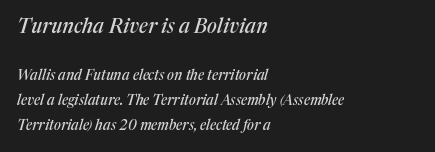
{"italic": "yes", "lean": "right", "slant_degrees": 17, "underline": "no", "align": "left", "line_spacing_ratio": 1.8, "letter_spacing": "normal", "letter_spacing_em": 0.0, "larger_block": "first", "size_ratio": 1.43, "glyph_px": 20}
